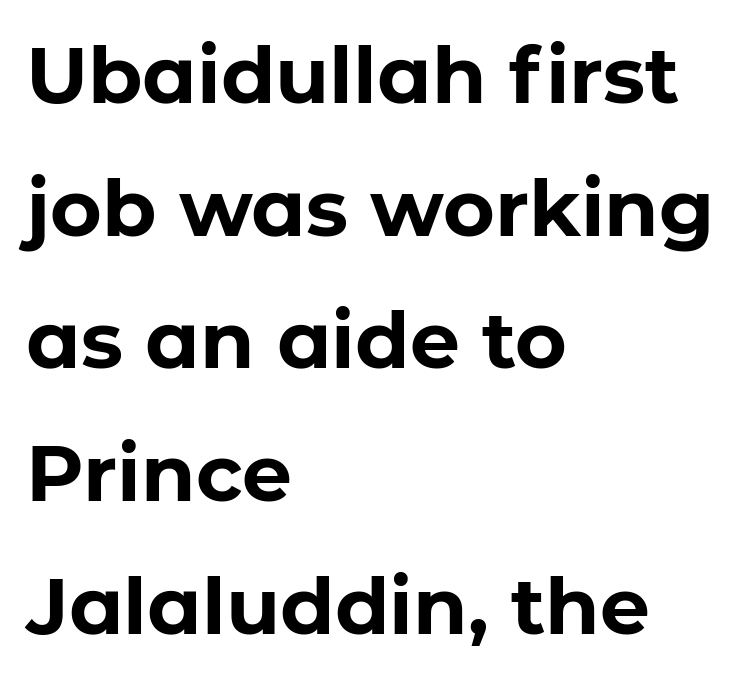
The image shows 79 px bold sans-serif type, upright; set left-aligned, normal line spacing (1.68x), normal letter spacing, not underlined; low stroke contrast and a medium x-height.
